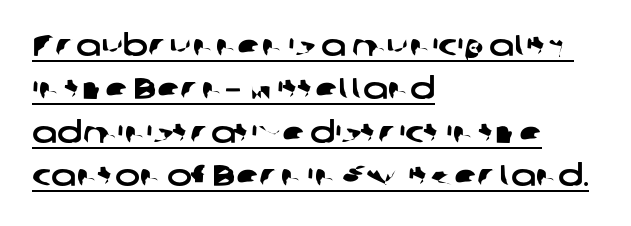
{"serif": "no", "width": "wide", "stroke_contrast": "low", "x_height": "medium", "monospaced": "no", "underline": "yes", "align": "left", "line_spacing": "normal", "line_spacing_ratio": 1.45, "letter_spacing": "normal", "letter_spacing_em": 0.0, "glyph_px": 30}
